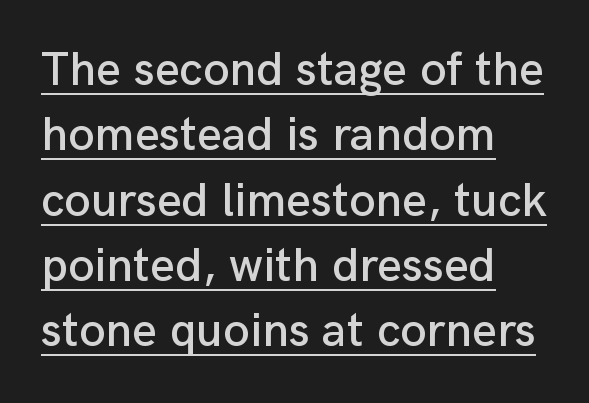
Q: Is the text italic (slanted)? A: No, it is upright.
Q: Is the typeface a serif or a sans-serif typeface? A: Sans-serif.
Q: Is the text underlined? A: Yes.
Q: How is the paragraph aligned? A: Left-aligned.
Q: Is the spacing between letters normal or unusually wide? A: Normal.
Q: Is the spacing between lines tight, normal or loose? A: Normal.
Q: Width (condensed, normal, or wide)? A: Normal.
Q: Stroke contrast? A: Low.
Q: x-height? A: Medium.
Q: Monospaced? A: No.
